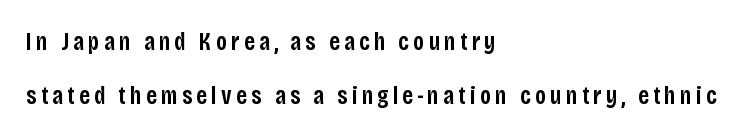
{"italic": "no", "bold": "semi", "underline": "no", "align": "left", "line_spacing": "loose", "line_spacing_ratio": 2.16, "glyph_px": 25}
